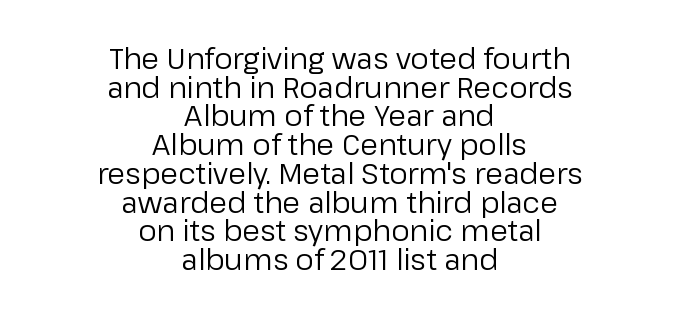
The image shows 29 px regular-weight sans-serif type, upright; set centered, tight line spacing (0.99x), normal letter spacing, not underlined; low stroke contrast and a medium x-height.
